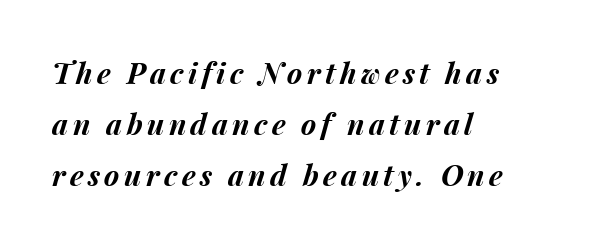
{"italic": "yes", "lean": "right", "slant_degrees": 15, "bold": "yes", "weight": "bold", "width": "normal", "stroke_contrast": "medium", "x_height": "medium", "monospaced": "no", "underline": "no", "align": "left", "line_spacing_ratio": 1.76, "glyph_px": 29}
